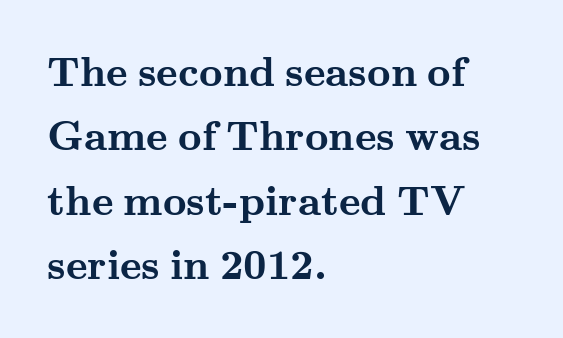
{"serif": "yes", "italic": "no", "bold": "yes", "weight": "semibold", "width": "wide", "stroke_contrast": "medium", "x_height": "small", "monospaced": "no", "underline": "no", "align": "left", "line_spacing": "normal", "line_spacing_ratio": 1.57, "letter_spacing": "normal", "letter_spacing_em": 0.0, "glyph_px": 41}
